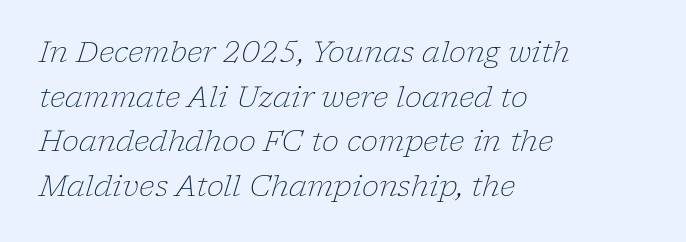
The image shows 29 px light serif type, italic (leaning right); set left-aligned, normal line spacing (1.54x), normal letter spacing, not underlined; low stroke contrast and a medium x-height.
